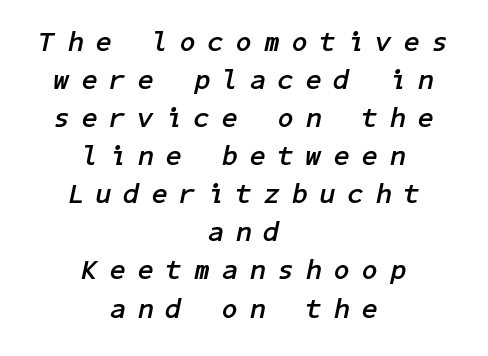
{"italic": "yes", "lean": "right", "slant_degrees": 11, "bold": "yes", "weight": "semibold", "width": "normal", "stroke_contrast": "low", "x_height": "medium", "underline": "no", "align": "center", "line_spacing": "normal", "line_spacing_ratio": 1.36, "letter_spacing": "wide", "letter_spacing_em": 0.45, "glyph_px": 28}
